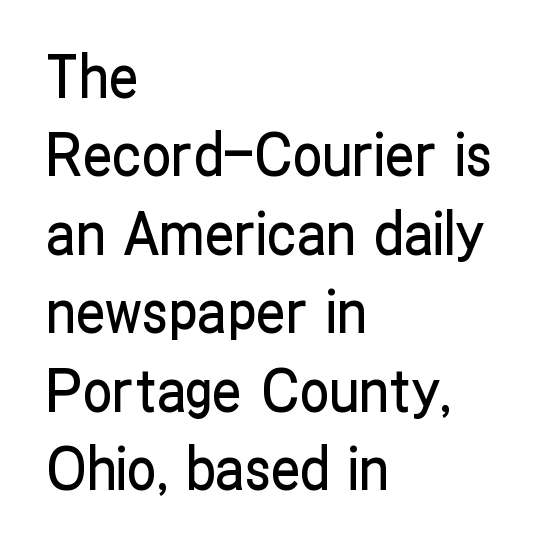
The image shows 59 px condensed sans-serif type, upright; set left-aligned, normal line spacing (1.33x), normal letter spacing, not underlined; low stroke contrast and a medium x-height.
